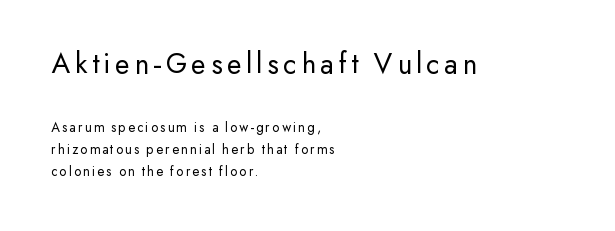
The image shows 30 px regular-weight sans-serif type, upright; set left-aligned, normal line spacing (1.55x), not underlined; the first (top) block is 2.14x larger; low stroke contrast and a small x-height.
